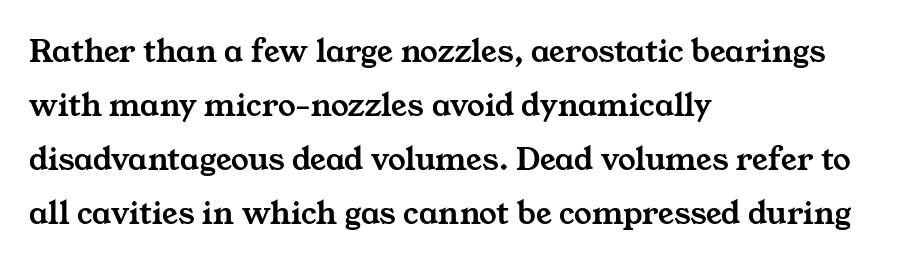
The image shows 35 px wide serif type; set left-aligned, normal line spacing (1.54x), normal letter spacing, not underlined; medium stroke contrast and a medium x-height.
